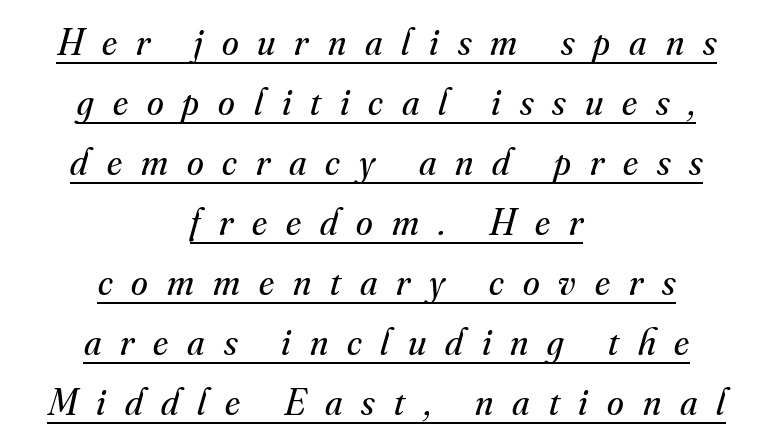
What kind of face is this? One with serifs. Letters have the restrained weight of plain body copy at most. The whole block is typeset with a tilt. Glance below the letters and you will spot a drawn line. A student would call this center alignment; a typographer would say set centered. In terms of leading, this rendering sits right in the middle.
